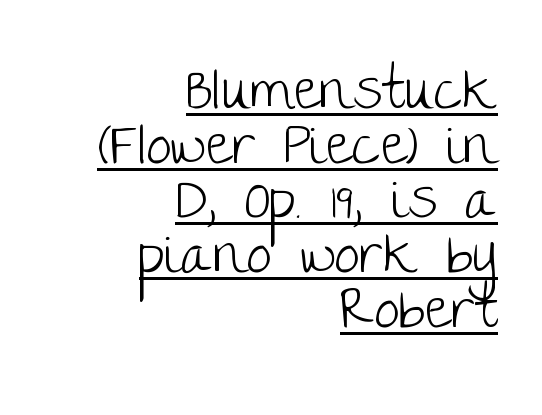
{"serif": "no", "italic": "no", "bold": "no", "weight": "light", "width": "normal", "stroke_contrast": "low", "x_height": "large", "monospaced": "no", "underline": "yes", "align": "right", "line_spacing": "tight", "line_spacing_ratio": 0.96, "letter_spacing": "normal", "letter_spacing_em": 0.0, "glyph_px": 57}
